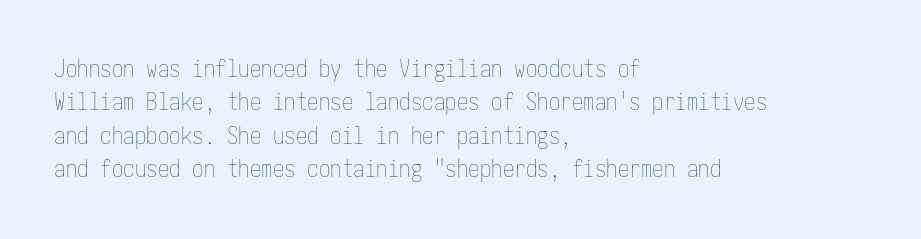
Q: Is the text bold? A: No.
Q: Is the text italic (slanted)? A: No, it is upright.
Q: Is the text underlined? A: No.
Q: How is the paragraph aligned? A: Left-aligned.
Q: Is the spacing between letters normal or unusually wide? A: Normal.
Q: Is the spacing between lines tight, normal or loose? A: Normal.
